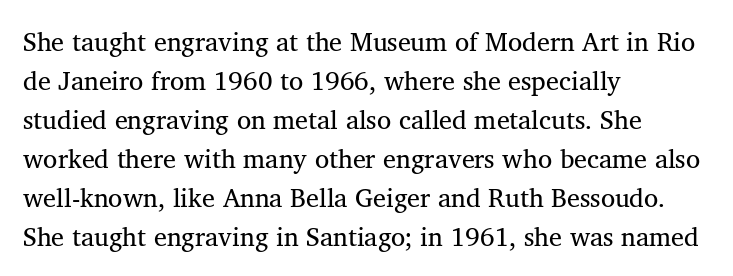
Q: Is the text bold? A: No.
Q: Is the text underlined? A: No.
Q: How is the paragraph aligned? A: Left-aligned.
Q: Is the spacing between letters normal or unusually wide? A: Normal.
Q: Is the spacing between lines tight, normal or loose? A: Normal.
